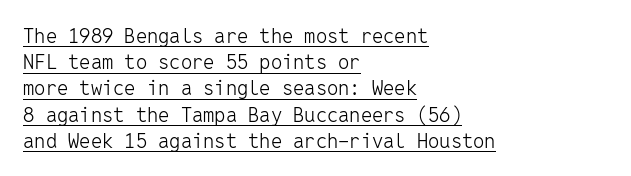
The image shows 20 px text type, upright; set left-aligned, normal line spacing (1.31x), normal letter spacing, underlined.
